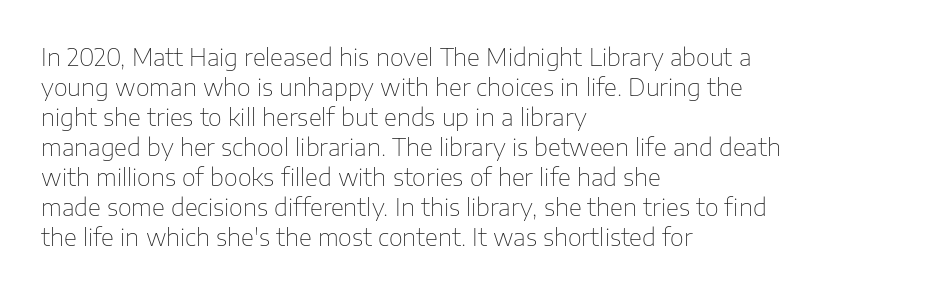
{"italic": "no", "bold": "no", "underline": "no", "align": "left", "line_spacing": "normal", "line_spacing_ratio": 1.25, "letter_spacing": "normal", "letter_spacing_em": 0.0, "glyph_px": 24}
